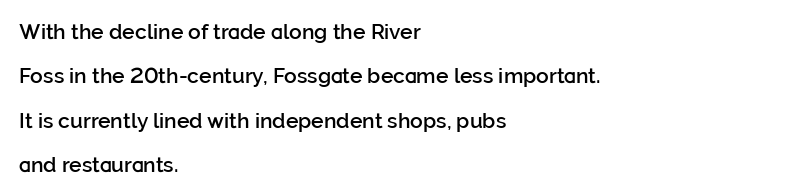
{"italic": "no", "bold": "semi", "underline": "no", "align": "left", "line_spacing": "loose", "line_spacing_ratio": 2.11, "letter_spacing": "normal", "letter_spacing_em": 0.0, "glyph_px": 21}
